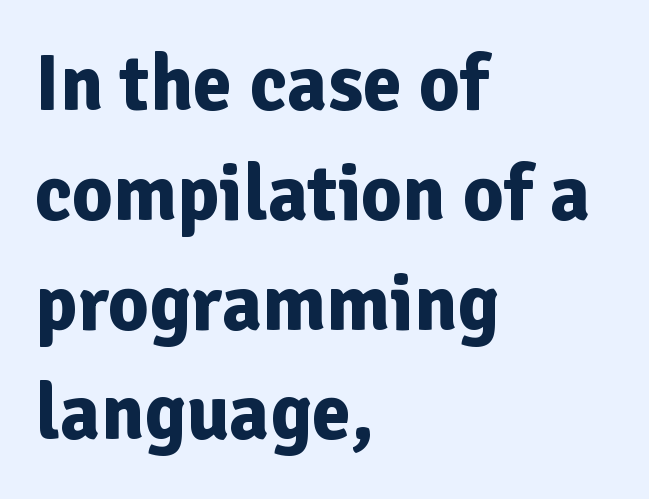
Here the glyphs are tracked normally, forming tight word shapes. The rendering uses natural spacing where letterforms have individual widths. The rendering shows plain stroke endings on the letterforms — a sans-serif design. Each glyph is drawn with heavy, bold strokes. The area under the type is left untouched.
